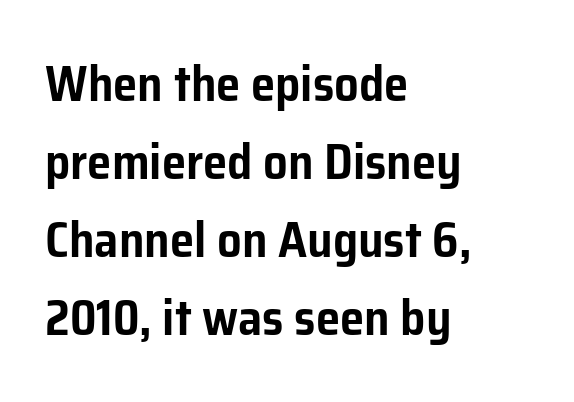
Q: Is the text italic (slanted)? A: No, it is upright.
Q: Is the typeface a serif or a sans-serif typeface? A: Sans-serif.
Q: Is the text underlined? A: No.
Q: How is the paragraph aligned? A: Left-aligned.
Q: Is the spacing between letters normal or unusually wide? A: Normal.
Q: Is the spacing between lines tight, normal or loose? A: Normal.
Q: Width (condensed, normal, or wide)? A: Normal.
Q: Stroke contrast? A: Low.
Q: x-height? A: Medium.
Q: Monospaced? A: No.
